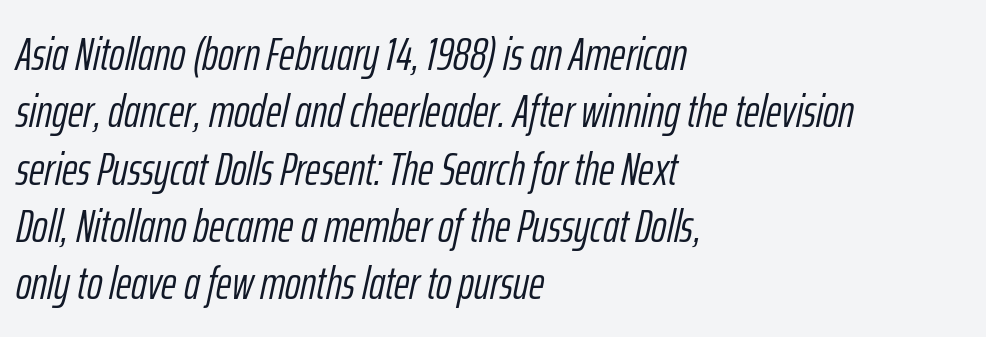
{"italic": "yes", "lean": "right", "slant_degrees": 12, "bold": "no", "weight": "light", "width": "condensed", "stroke_contrast": "low", "x_height": "medium", "monospaced": "no", "underline": "no", "align": "left", "line_spacing_ratio": 1.22, "letter_spacing": "normal", "letter_spacing_em": 0.0, "glyph_px": 47}
